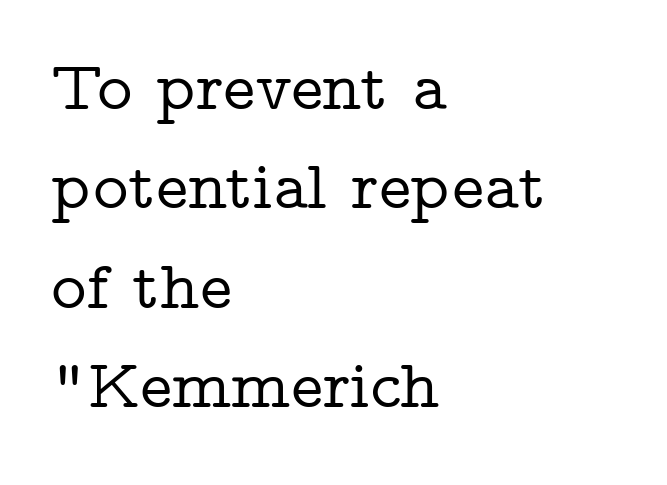
These lines are rendered in a variable-pitch font. Beneath every word, the page is bare. The paragraph has a hard left edge and a soft right edge. Font category for this specimen: serif. Students, observe: this is what conventionally led text looks like.
